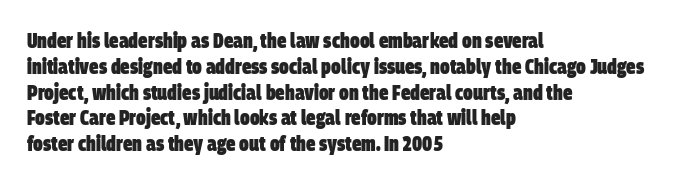
{"bold": "yes", "underline": "no", "align": "left", "line_spacing_ratio": 1.23, "letter_spacing": "normal", "letter_spacing_em": 0.0, "glyph_px": 21}
